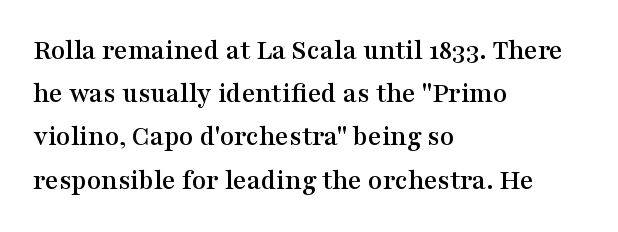
{"serif": "yes", "italic": "no", "width": "wide", "stroke_contrast": "medium", "x_height": "medium", "monospaced": "no", "underline": "no", "align": "left", "line_spacing": "normal", "line_spacing_ratio": 1.49, "letter_spacing": "normal", "letter_spacing_em": 0.0, "glyph_px": 29}
